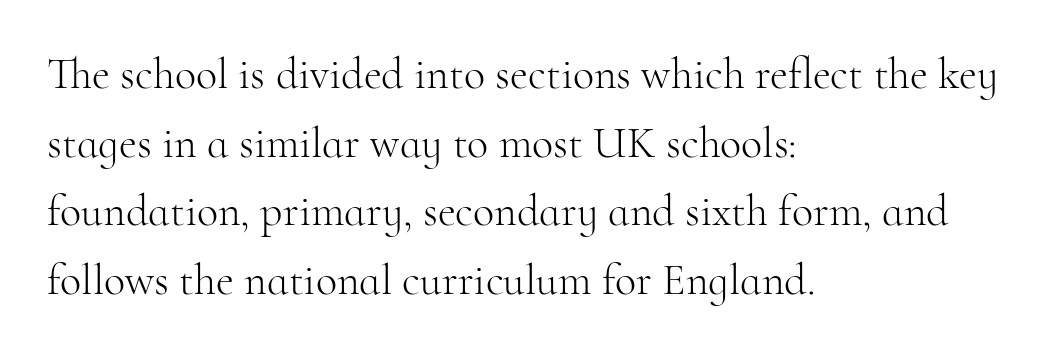
The image shows 44 px light serif type, upright; set left-aligned, normal line spacing (1.56x), normal letter spacing, not underlined; high stroke contrast and a small x-height.
